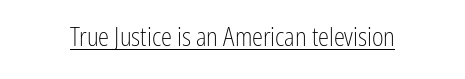
{"italic": "no", "bold": "no", "underline": "yes", "letter_spacing": "normal", "letter_spacing_em": 0.0, "glyph_px": 25}
